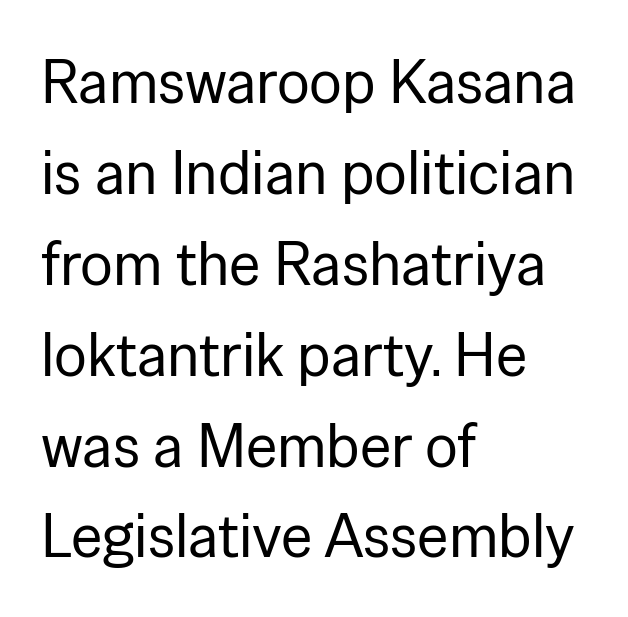
{"serif": "no", "italic": "no", "bold": "no", "weight": "regular", "width": "normal", "stroke_contrast": "low", "x_height": "medium", "monospaced": "no", "underline": "no", "align": "left", "line_spacing": "normal", "line_spacing_ratio": 1.49, "letter_spacing": "normal", "letter_spacing_em": 0.0, "glyph_px": 61}
